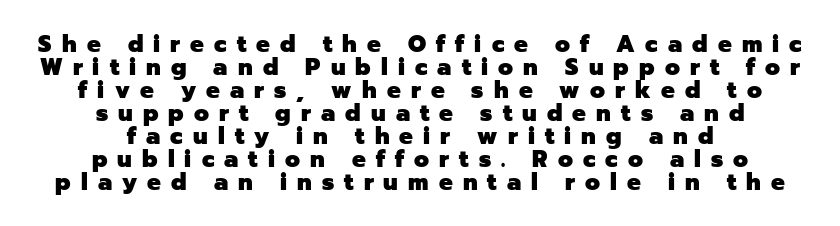
The image shows 23 px bold type, upright; set centered, tight line spacing (1.0x), unusually wide letter spacing (+0.44 em), not underlined.
